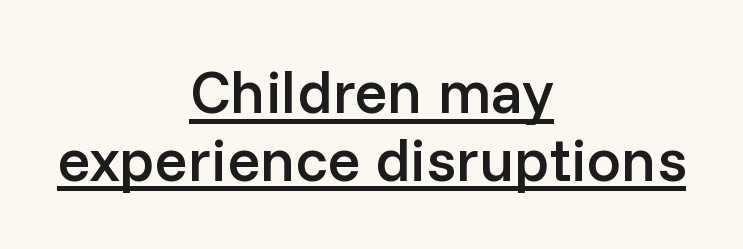
Q: Is the text bold? A: Semi-bold.
Q: Is the text italic (slanted)? A: No, it is upright.
Q: Is the typeface a serif or a sans-serif typeface? A: Sans-serif.
Q: Is the text underlined? A: Yes.
Q: How is the paragraph aligned? A: Centered.
Q: Is the spacing between letters normal or unusually wide? A: Normal.
Q: Is the spacing between lines tight, normal or loose? A: Tight.
Q: Width (condensed, normal, or wide)? A: Normal.
Q: Stroke contrast? A: Low.
Q: x-height? A: Medium.
Q: Monospaced? A: No.
